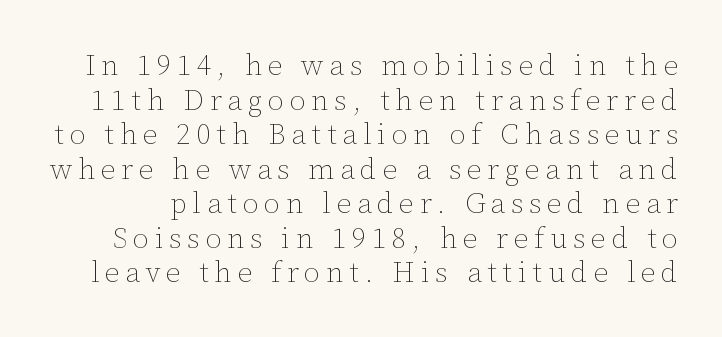
Q: Is the text bold? A: No.
Q: Is the text italic (slanted)? A: No, it is upright.
Q: Is the text underlined? A: No.
Q: Is the spacing between letters normal or unusually wide? A: Unusually wide.
Q: Width (condensed, normal, or wide)? A: Normal.
Q: Stroke contrast? A: Low.
Q: x-height? A: Medium.
Q: Monospaced? A: No.
